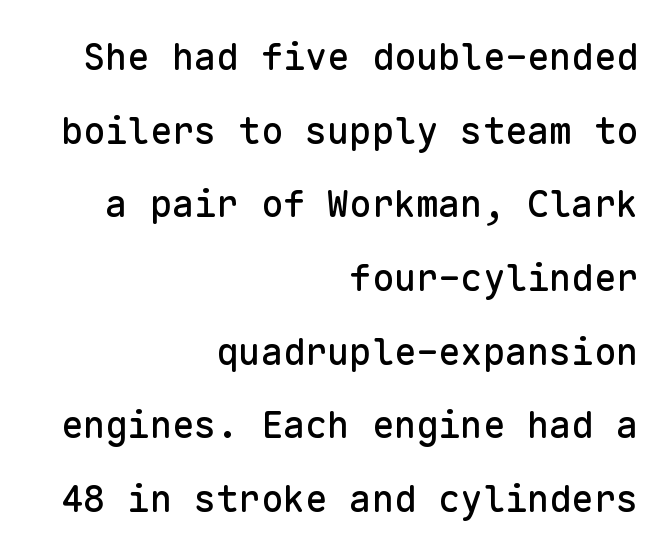
Q: Is the text italic (slanted)? A: No, it is upright.
Q: Is the typeface a serif or a sans-serif typeface? A: Sans-serif.
Q: Is the text underlined? A: No.
Q: How is the paragraph aligned? A: Right-aligned.
Q: Is the spacing between letters normal or unusually wide? A: Normal.
Q: Is the spacing between lines tight, normal or loose? A: Loose.
Q: Width (condensed, normal, or wide)? A: Normal.
Q: Stroke contrast? A: Low.
Q: x-height? A: Medium.
Q: Monospaced? A: Yes.
